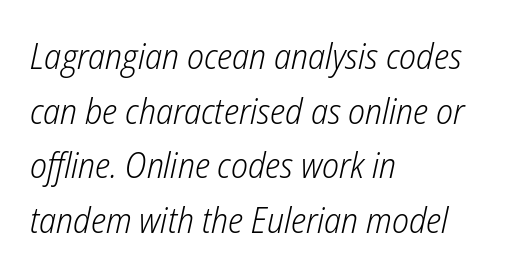
The image shows 36 px light, condensed type, italic (leaning right); set left-aligned, normal line spacing (1.52x), normal letter spacing, not underlined; low stroke contrast and a medium x-height.
